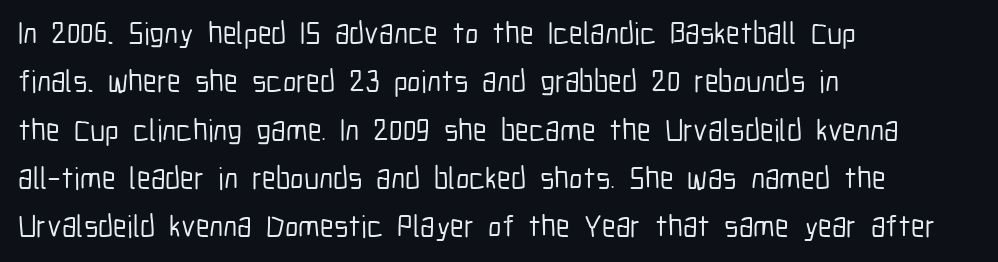
{"serif": "no", "italic": "no", "width": "condensed", "stroke_contrast": "low", "x_height": "medium", "monospaced": "no", "underline": "no", "align": "left", "line_spacing": "normal", "line_spacing_ratio": 1.56, "letter_spacing": "normal", "letter_spacing_em": 0.0, "glyph_px": 31}
